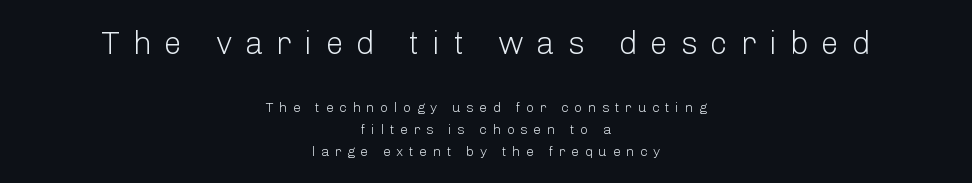
{"serif": "no", "italic": "no", "bold": "no", "weight": "light", "width": "normal", "stroke_contrast": "low", "x_height": "medium", "monospaced": "no", "underline": "no", "align": "center", "line_spacing": "normal", "line_spacing_ratio": 1.55, "letter_spacing": "wide", "letter_spacing_em": 0.4, "larger_block": "first", "size_ratio": 2.29, "glyph_px": 32}
